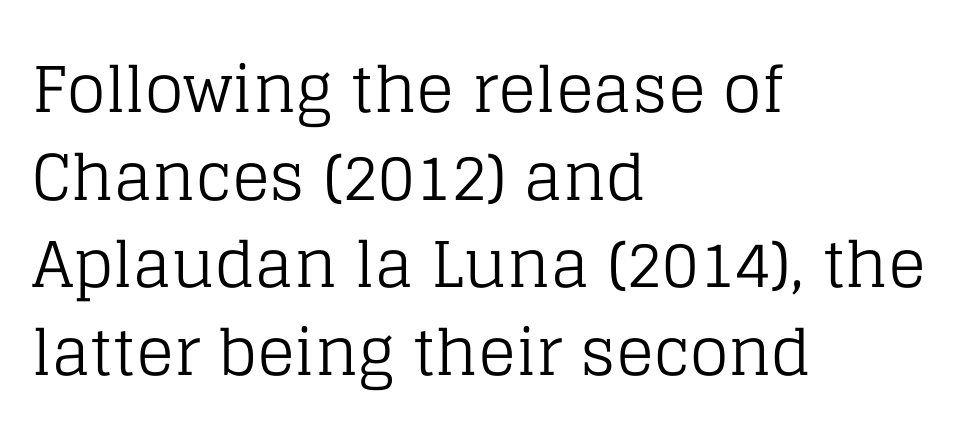
Quick note: underline off. The rendering shows small feet on the letterforms — a serif design. Tracking here is standard; glyphs follow each other at the usual distance. The text block is weighted toward the left margin, trailing off unevenly rightward. Vertical strokes here are truly vertical.
